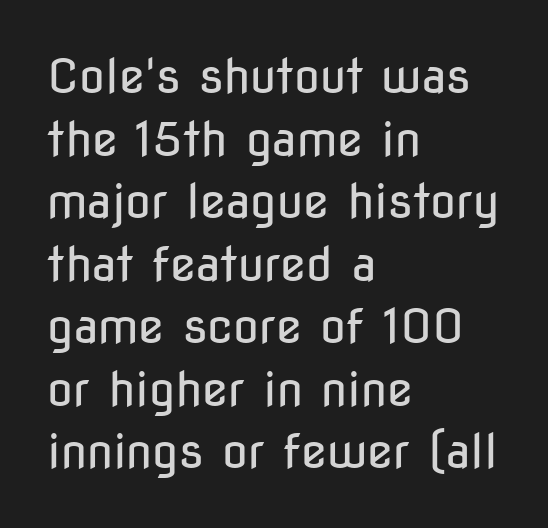
Q: Is the text bold? A: No.
Q: Is the text italic (slanted)? A: No, it is upright.
Q: Is the typeface a serif or a sans-serif typeface? A: Sans-serif.
Q: Is the text underlined? A: No.
Q: How is the paragraph aligned? A: Left-aligned.
Q: Is the spacing between letters normal or unusually wide? A: Normal.
Q: Is the spacing between lines tight, normal or loose? A: Normal.
Q: Width (condensed, normal, or wide)? A: Condensed.
Q: Stroke contrast? A: Low.
Q: x-height? A: Medium.
Q: Monospaced? A: No.
